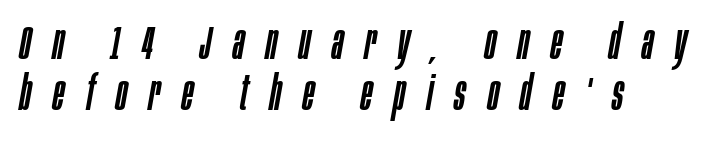
The image shows 48 px condensed type, italic (leaning right); set left-aligned, tight line spacing (1.06x), unusually wide letter spacing (+0.45 em), not underlined; low stroke contrast and a large x-height.
